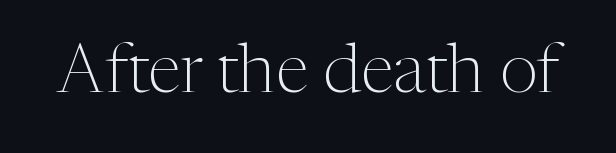
Each letter keeps its own natural width here, so spacing adapts to shape. Each stroke keeps to a modest, everyday thickness or less. The glyphs are unaccompanied by any horizontal stroke below them. A serif font was chosen for this passage. Italic? Not at all — the glyphs are vertical. Letter spacing: default.
